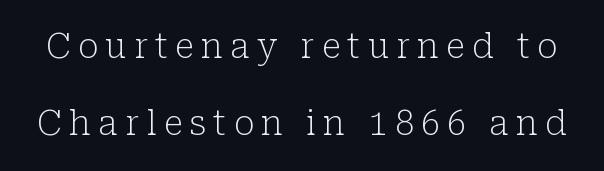
The gap between lines stays unmarked. Tall strokes in this sample are plumb rather than angled. The leading is generous, giving the passage an open texture. Unbolded letterforms with no extra heft.
